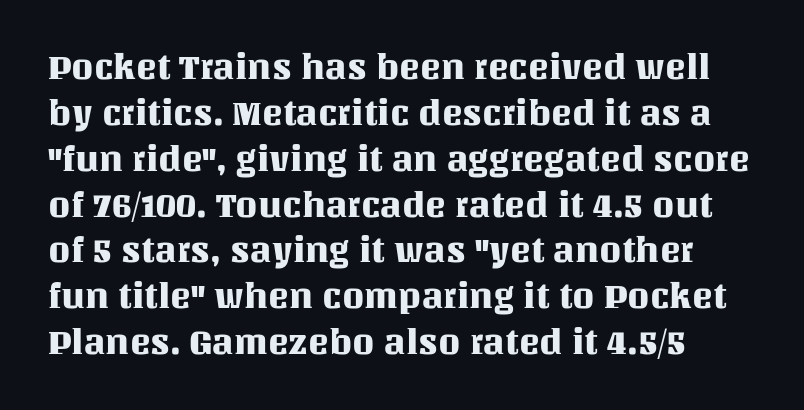
Q: Is the text italic (slanted)? A: No, it is upright.
Q: Is the text underlined? A: No.
Q: Is the spacing between letters normal or unusually wide? A: Normal.
Q: Is the spacing between lines tight, normal or loose? A: Normal.
Q: Width (condensed, normal, or wide)? A: Normal.
Q: Stroke contrast? A: Medium.
Q: x-height? A: Large.
Q: Monospaced? A: No.
